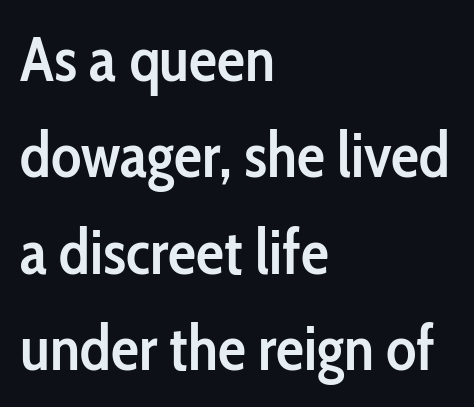
Check where the strokes stop: nothing finishes them off — pure sans. Character widths vary here, with narrow letters taking less room than wide ones. The text block is weighted toward the left margin, trailing off unevenly rightward. Letter spacing: default.
